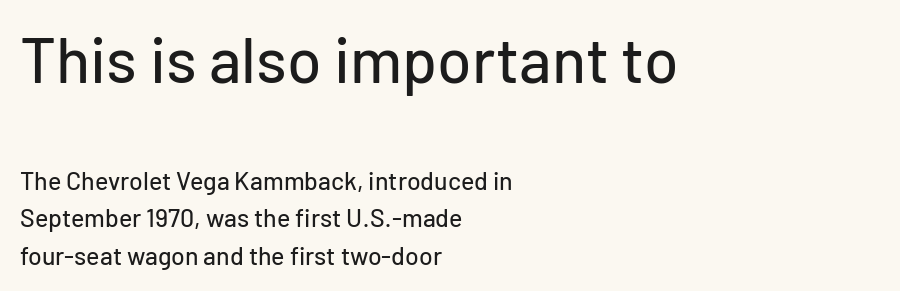
{"serif": "no", "italic": "no", "width": "normal", "stroke_contrast": "low", "x_height": "medium", "monospaced": "no", "underline": "no", "align": "left", "line_spacing": "normal", "line_spacing_ratio": 1.5, "letter_spacing": "normal", "letter_spacing_em": 0.0, "larger_block": "first", "size_ratio": 2.52, "glyph_px": 63}
